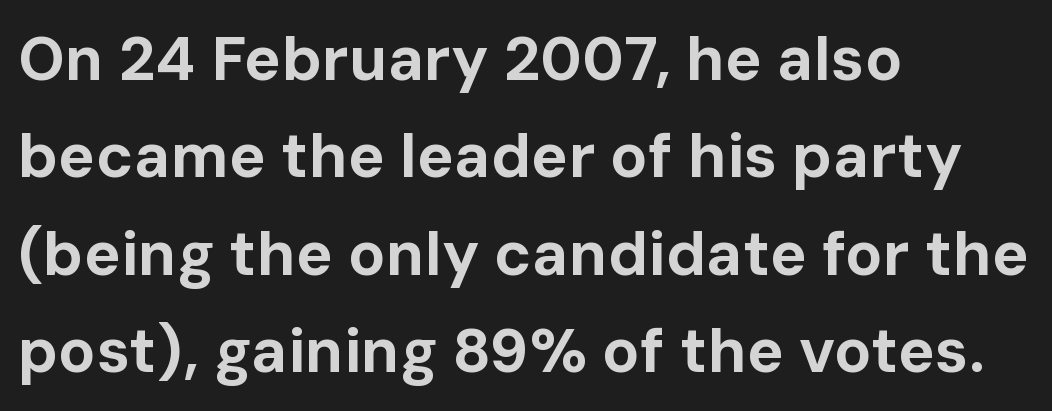
The image shows 62 px bold sans-serif type, upright; set left-aligned, normal line spacing (1.57x), normal letter spacing, not underlined; low stroke contrast and a medium x-height.
